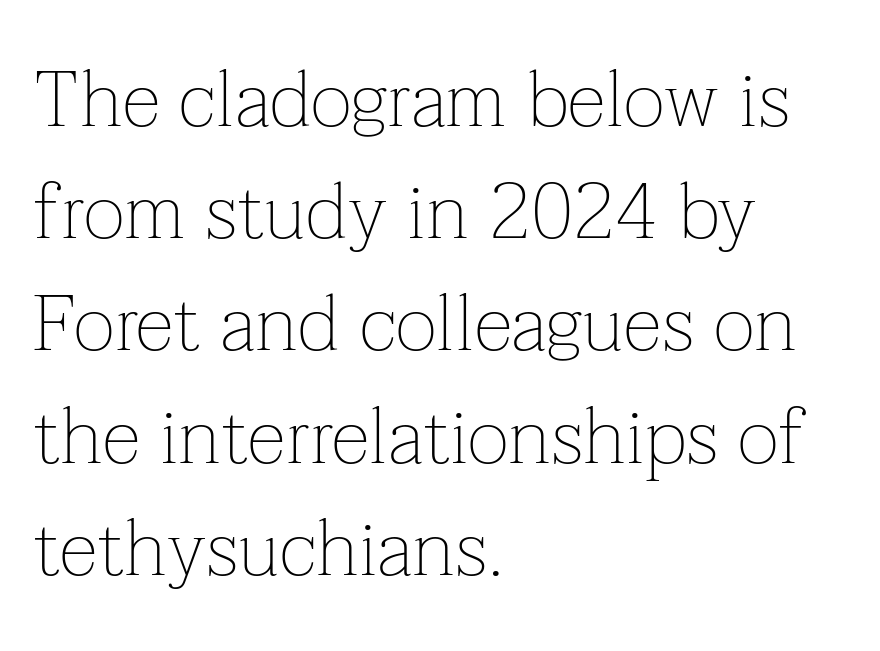
{"serif": "yes", "italic": "no", "bold": "no", "weight": "thin", "width": "normal", "stroke_contrast": "low", "x_height": "medium", "monospaced": "no", "underline": "no", "align": "left", "line_spacing": "normal", "line_spacing_ratio": 1.42, "letter_spacing": "normal", "letter_spacing_em": 0.0, "glyph_px": 79}
